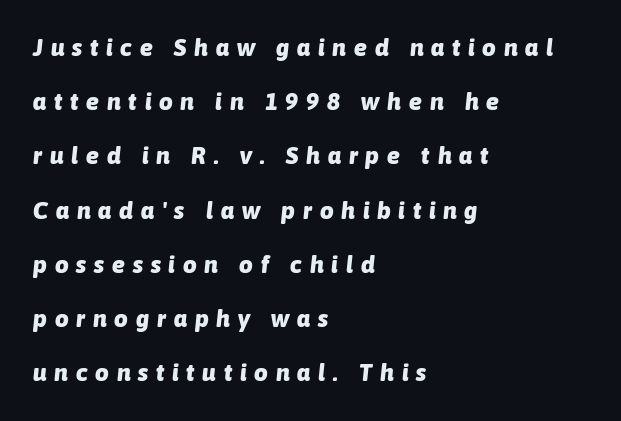
The image shows 24 px bold type, italic (leaning right); set left-aligned, loose line spacing (2.26x), unusually wide letter spacing (+0.33 em), not underlined.
